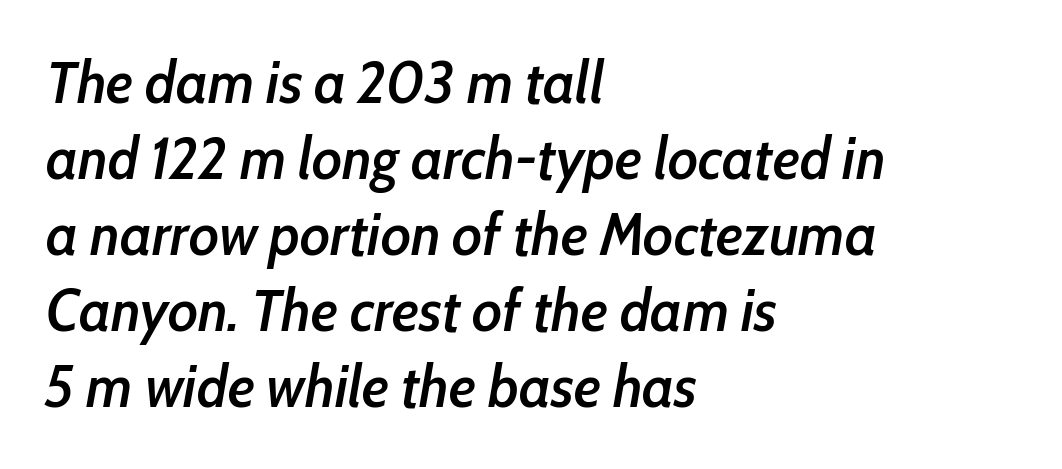
The image shows 59 px semibold, condensed type, italic (leaning right); set left-aligned, normal line spacing (1.29x), normal letter spacing, not underlined; low stroke contrast and a medium x-height.
